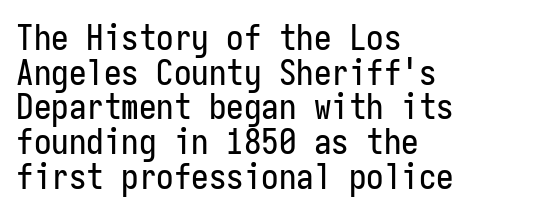
The image shows 35 px condensed sans-serif type, upright, monospaced; set left-aligned, tight line spacing (0.99x), normal letter spacing, not underlined; low stroke contrast and a medium x-height.
